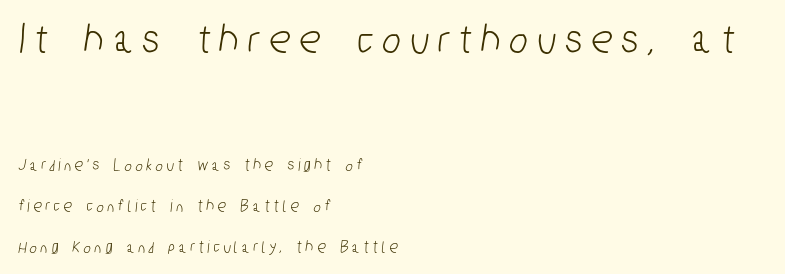
The image shows 43 px condensed sans-serif type; set left-aligned, loose line spacing (2.41x), unusually wide letter spacing (+0.23 em), not underlined; the first (top) block is 2.53x larger; low stroke contrast and a medium x-height.
